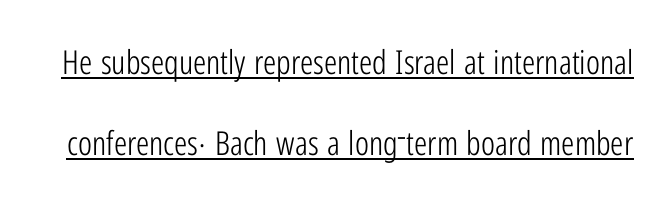
{"serif": "no", "italic": "no", "bold": "no", "weight": "light", "width": "condensed", "stroke_contrast": "low", "x_height": "medium", "monospaced": "no", "underline": "yes", "line_spacing": "loose", "line_spacing_ratio": 2.46, "letter_spacing": "normal", "letter_spacing_em": 0.0, "glyph_px": 33}
